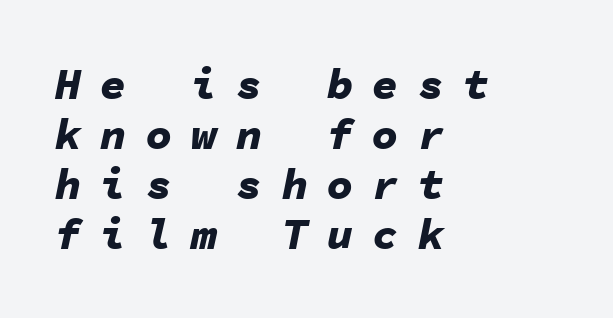
The image shows 44 px bold type, italic (leaning right), monospaced; set left-aligned, tight line spacing (1.14x), unusually wide letter spacing (+0.43 em), not underlined; low stroke contrast and a medium x-height.
